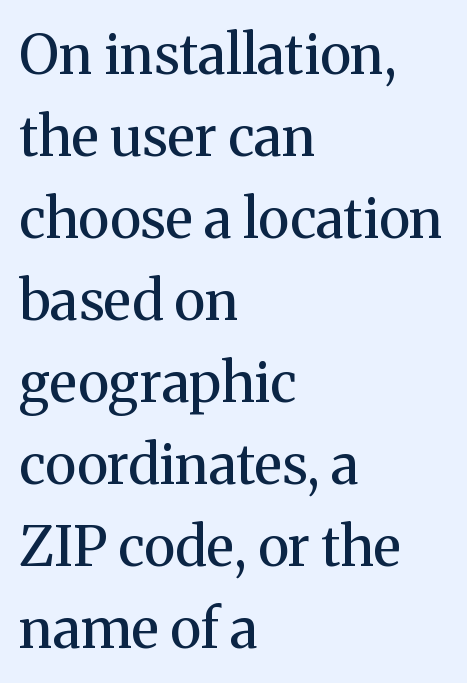
The image shows 55 px regular-weight serif type, upright; set left-aligned, normal line spacing (1.49x), normal letter spacing, not underlined; medium stroke contrast and a medium x-height.
